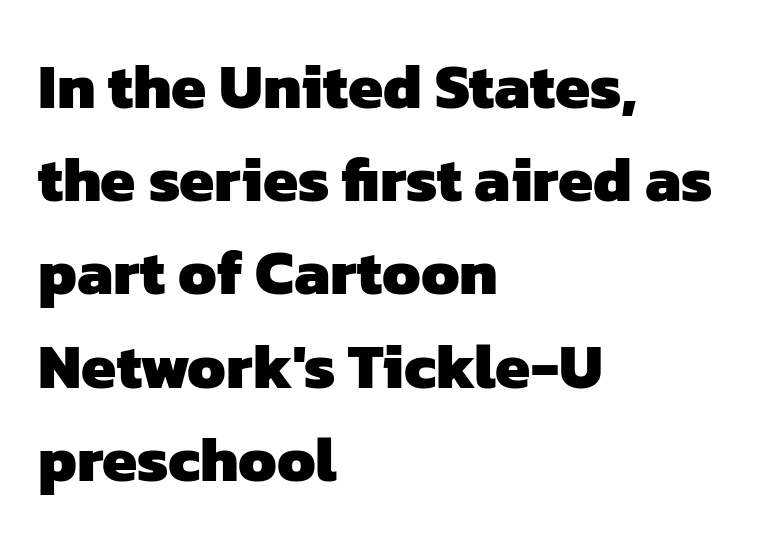
Q: Is the text bold? A: Yes.
Q: Is the typeface a serif or a sans-serif typeface? A: Sans-serif.
Q: Is the text underlined? A: No.
Q: How is the paragraph aligned? A: Left-aligned.
Q: Is the spacing between letters normal or unusually wide? A: Normal.
Q: Is the spacing between lines tight, normal or loose? A: Normal.
Q: Width (condensed, normal, or wide)? A: Normal.
Q: Stroke contrast? A: Low.
Q: x-height? A: Medium.
Q: Monospaced? A: No.
